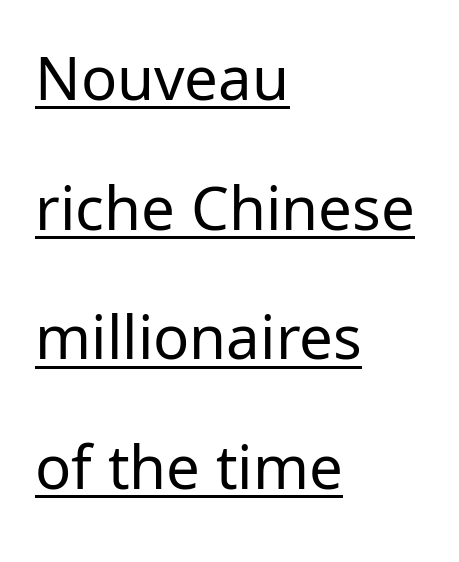
The image shows 60 px regular-weight sans-serif type, upright; set left-aligned, loose line spacing (2.16x), normal letter spacing, underlined; low stroke contrast and a medium x-height.
